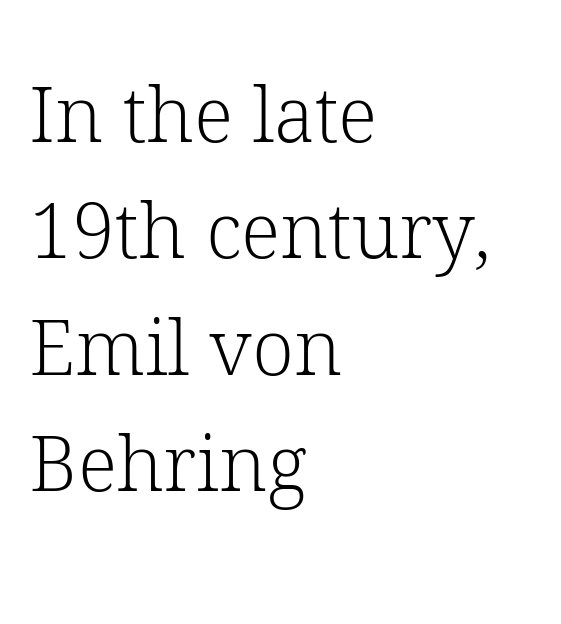
In CSS terms this would be text-align: left. Descender tails drop into unmarked territory. The letterforms sit at book weight or below. Do the letters lean? They stand straight. Interline gaps are of average width in this sample.
